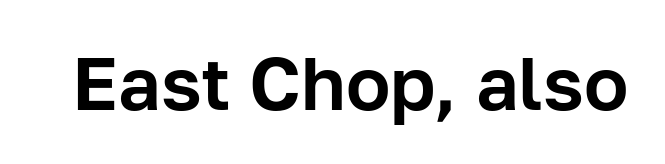
The image shows 74 px sans-serif type, upright; set normal letter spacing, not underlined; low stroke contrast and a medium x-height.
